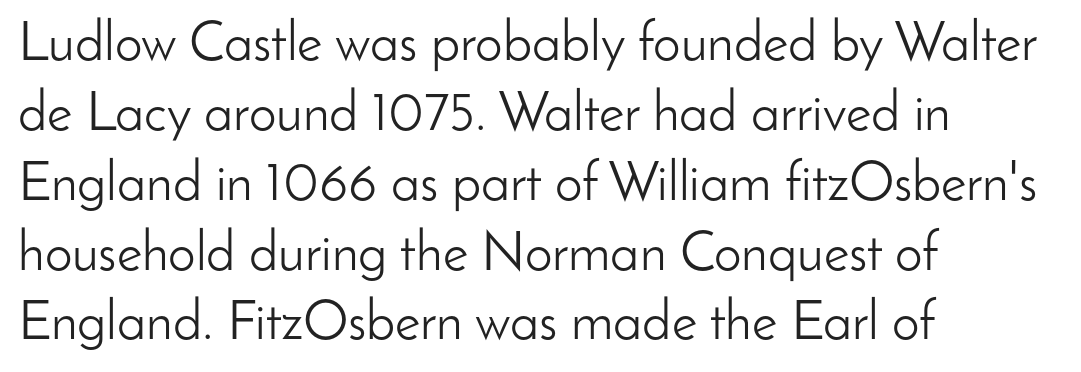
Q: Is the text bold? A: No.
Q: Is the text italic (slanted)? A: No, it is upright.
Q: Is the typeface a serif or a sans-serif typeface? A: Sans-serif.
Q: Is the text underlined? A: No.
Q: How is the paragraph aligned? A: Left-aligned.
Q: Is the spacing between letters normal or unusually wide? A: Normal.
Q: Is the spacing between lines tight, normal or loose? A: Normal.
Q: Width (condensed, normal, or wide)? A: Normal.
Q: Stroke contrast? A: Low.
Q: x-height? A: Small.
Q: Monospaced? A: No.
